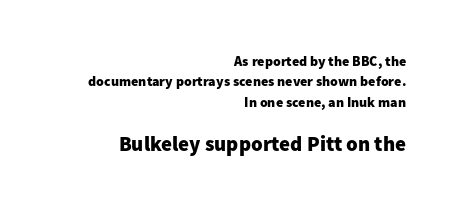
As a designer I'd log this as weight 700, bold. This sample uses plain, unmodified letter spacing. The following chunk of copy outweighs the initial chunk in type size. These lines were composed using upright roman letters. Rows of type keep a routine distance in the vertical direction. Quick note: underline off.
